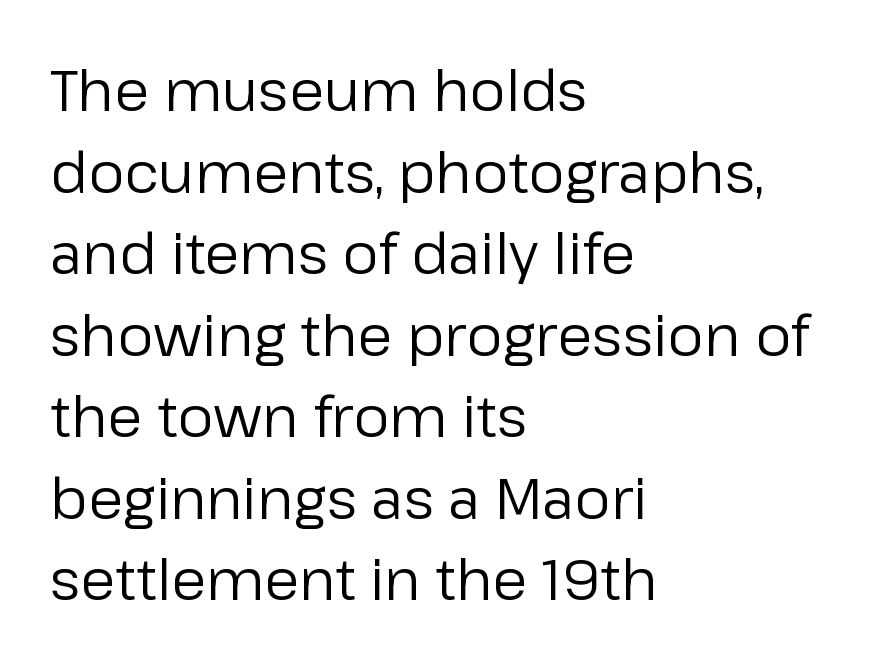
Q: Is the text bold? A: No.
Q: Is the text italic (slanted)? A: No, it is upright.
Q: Is the typeface a serif or a sans-serif typeface? A: Sans-serif.
Q: Is the text underlined? A: No.
Q: How is the paragraph aligned? A: Left-aligned.
Q: Is the spacing between letters normal or unusually wide? A: Normal.
Q: Is the spacing between lines tight, normal or loose? A: Normal.
Q: Width (condensed, normal, or wide)? A: Normal.
Q: Stroke contrast? A: Low.
Q: x-height? A: Medium.
Q: Monospaced? A: No.
